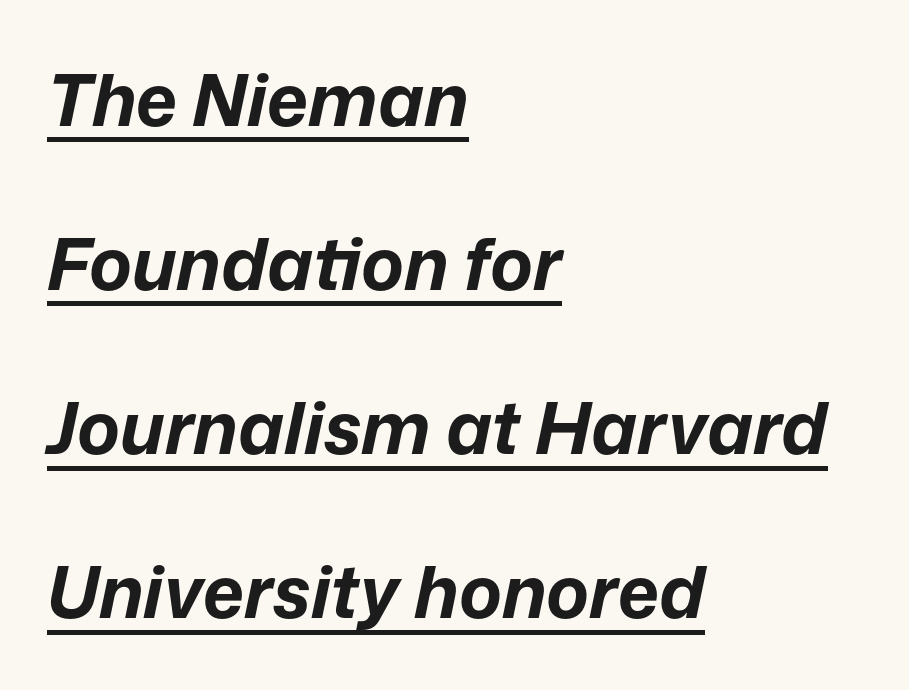
These words are printed bold, with thick strokes throughout. Each line starts at the same left margin while the right side varies. These lines were composed using italics. The rendering keeps characters at their native spacing.
